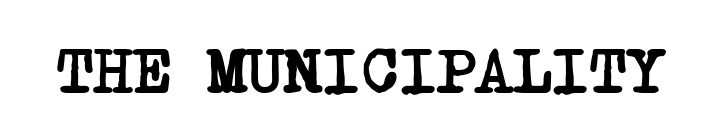
{"serif": "yes", "bold": "yes", "weight": "semibold", "width": "condensed", "stroke_contrast": "low", "x_height": "large", "underline": "no", "letter_spacing": "normal", "letter_spacing_em": 0.0, "glyph_px": 65}
